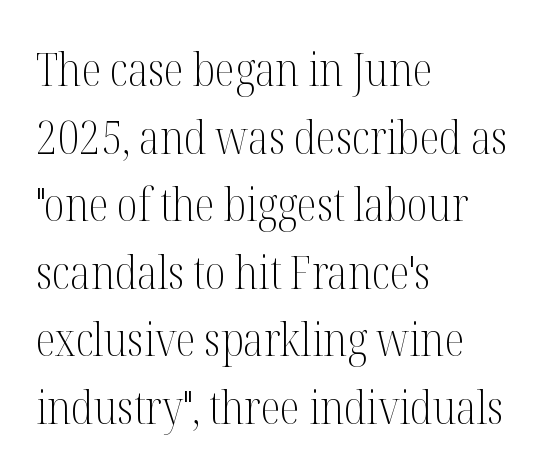
Q: Is the text bold? A: No.
Q: Is the text italic (slanted)? A: No, it is upright.
Q: Is the typeface a serif or a sans-serif typeface? A: Serif.
Q: Is the text underlined? A: No.
Q: How is the paragraph aligned? A: Left-aligned.
Q: Is the spacing between letters normal or unusually wide? A: Normal.
Q: Is the spacing between lines tight, normal or loose? A: Normal.
Q: Width (condensed, normal, or wide)? A: Condensed.
Q: Stroke contrast? A: Medium.
Q: x-height? A: Medium.
Q: Monospaced? A: No.
